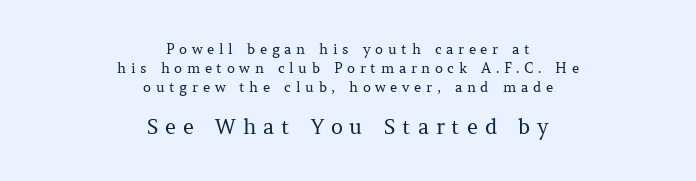
Line spacing here is normal. Notice how the stems are strictly vertical — no italics here. The glyphs are unaccompanied by any horizontal stroke below them. Nothing heavy about these letters — not bold at all. A student would notice the bottom passage is typeset larger than what precedes it.
